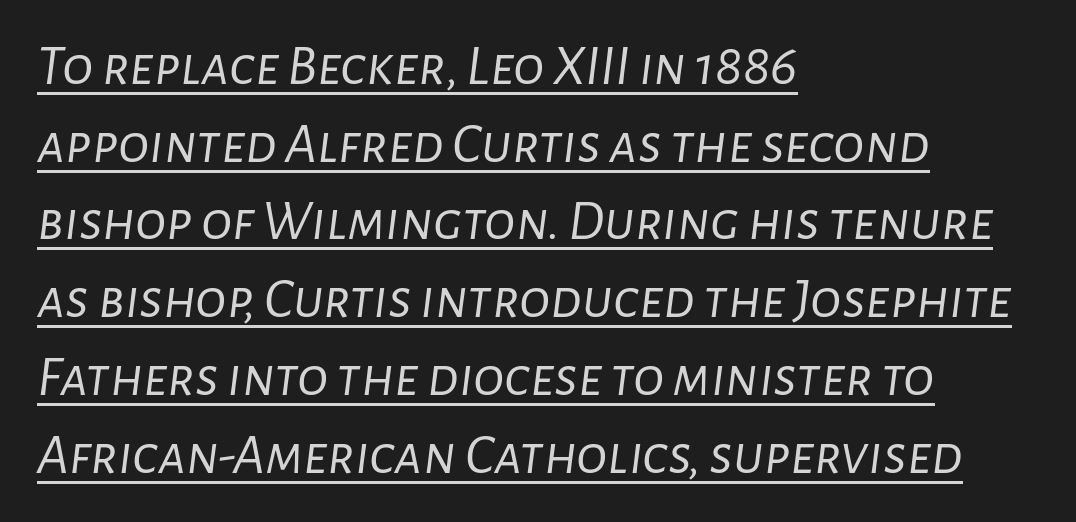
{"italic": "yes", "lean": "right", "slant_degrees": 7, "bold": "no", "weight": "light", "width": "normal", "stroke_contrast": "low", "x_height": "medium", "monospaced": "no", "underline": "yes", "align": "left", "line_spacing": "normal", "line_spacing_ratio": 1.34, "letter_spacing": "normal", "letter_spacing_em": 0.0, "glyph_px": 58}
